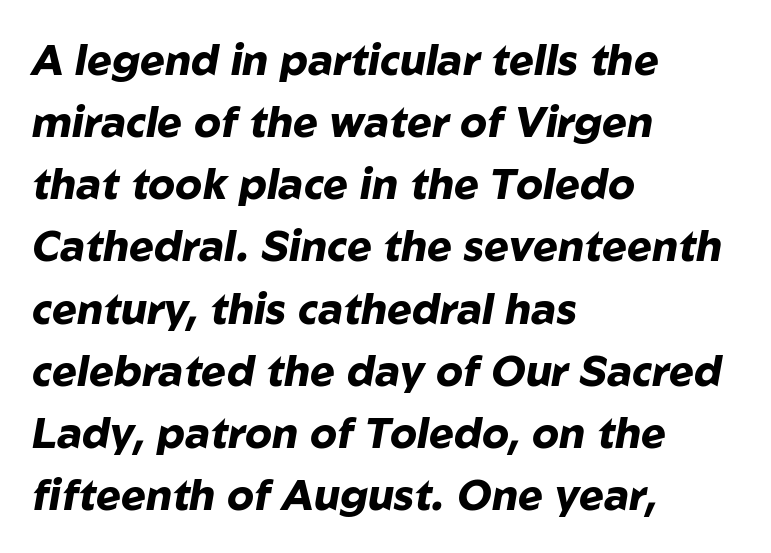
Q: Is the text bold? A: Yes.
Q: Is the text italic (slanted)? A: Yes, it leans right by about 10 degrees.
Q: Is the text underlined? A: No.
Q: How is the paragraph aligned? A: Left-aligned.
Q: Is the spacing between letters normal or unusually wide? A: Normal.
Q: Is the spacing between lines tight, normal or loose? A: Normal.
Q: Width (condensed, normal, or wide)? A: Normal.
Q: Stroke contrast? A: Low.
Q: x-height? A: Medium.
Q: Monospaced? A: No.
